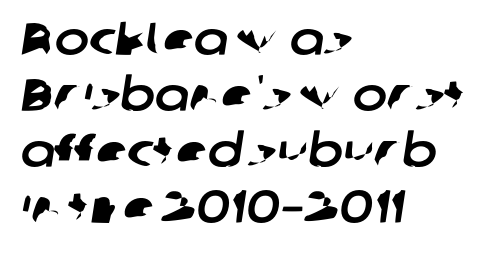
{"serif": "no", "width": "normal", "stroke_contrast": "low", "x_height": "medium", "monospaced": "no", "underline": "no", "align": "left", "line_spacing_ratio": 1.22, "letter_spacing": "normal", "letter_spacing_em": 0.0, "glyph_px": 46}
